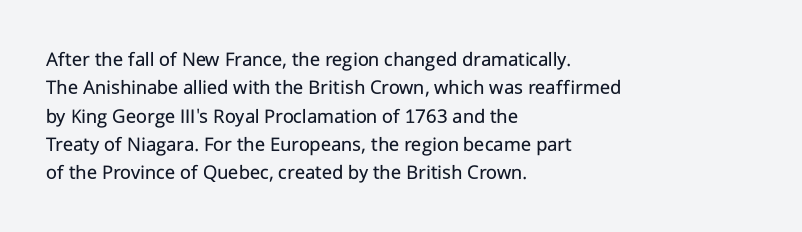
The image shows 21 px text type, upright; set left-aligned, normal line spacing (1.35x), normal letter spacing, not underlined.
